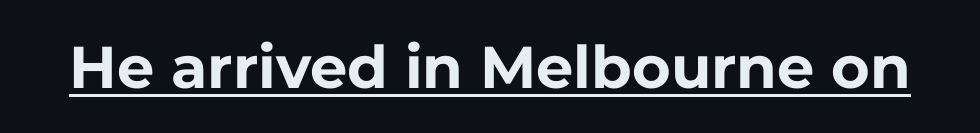
Q: Is the text bold? A: Yes.
Q: Is the text italic (slanted)? A: No, it is upright.
Q: Is the typeface a serif or a sans-serif typeface? A: Sans-serif.
Q: Is the text underlined? A: Yes.
Q: Is the spacing between letters normal or unusually wide? A: Normal.
Q: Width (condensed, normal, or wide)? A: Normal.
Q: Stroke contrast? A: Low.
Q: x-height? A: Medium.
Q: Monospaced? A: No.
